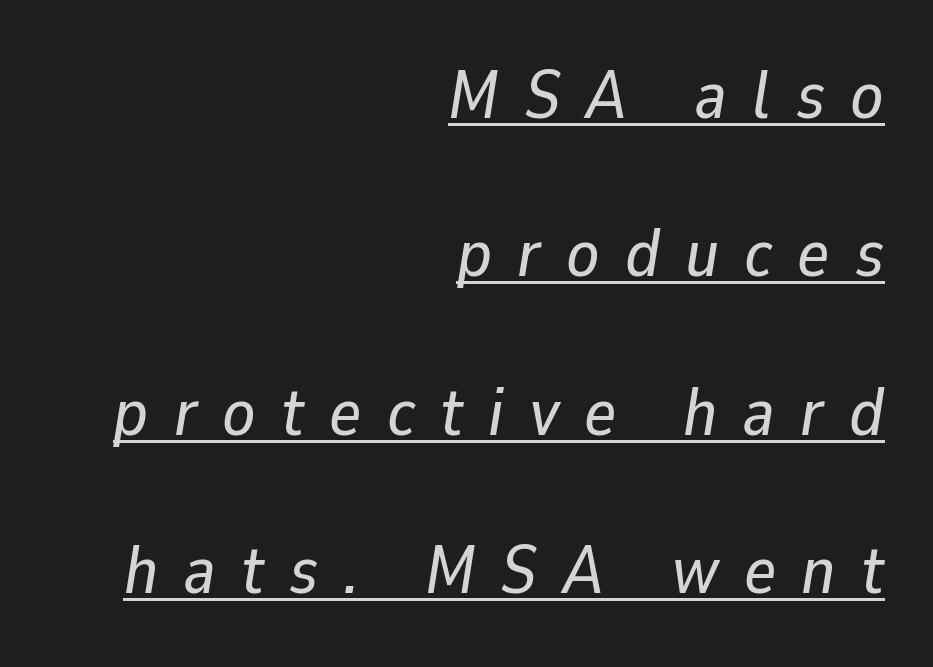
The block of text is sparse from top to bottom, with ample space between rows. If you drew a ruler down the right edge, every line would touch it. This is underlined copy, the kind a proofreader might mark for attention. Italic: yes, the glyphs are oblique.
